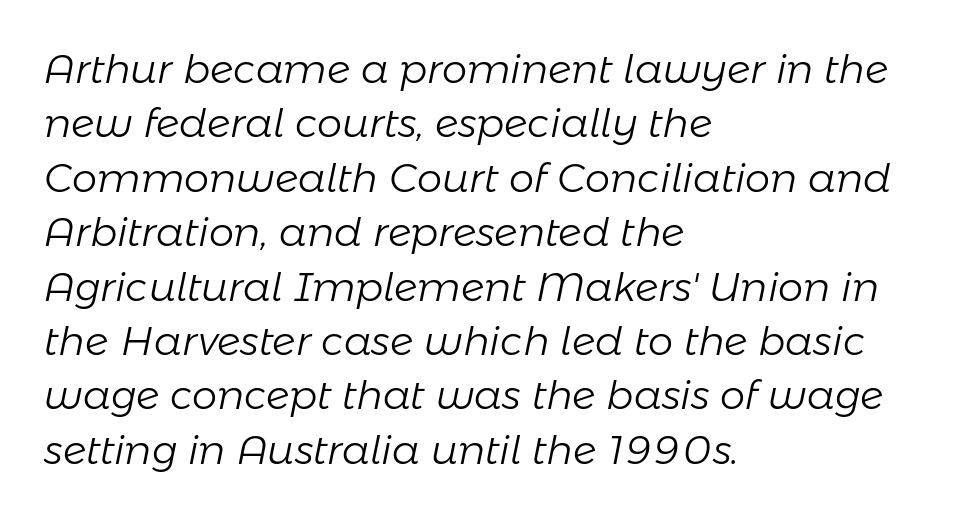
{"italic": "yes", "lean": "right", "slant_degrees": 11, "bold": "no", "weight": "light", "width": "normal", "stroke_contrast": "low", "x_height": "medium", "monospaced": "no", "underline": "no", "align": "left", "line_spacing": "normal", "line_spacing_ratio": 1.36, "letter_spacing": "normal", "letter_spacing_em": 0.0, "glyph_px": 40}
